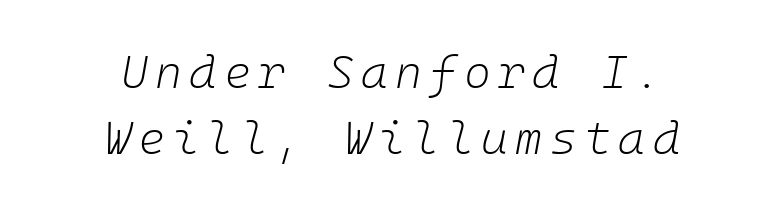
Q: Is the text bold? A: No.
Q: Is the text italic (slanted)? A: Yes, it leans right by about 10 degrees.
Q: Is the text underlined? A: No.
Q: How is the paragraph aligned? A: Centered.
Q: Is the spacing between lines tight, normal or loose? A: Normal.
Q: Width (condensed, normal, or wide)? A: Normal.
Q: Stroke contrast? A: Low.
Q: x-height? A: Medium.
